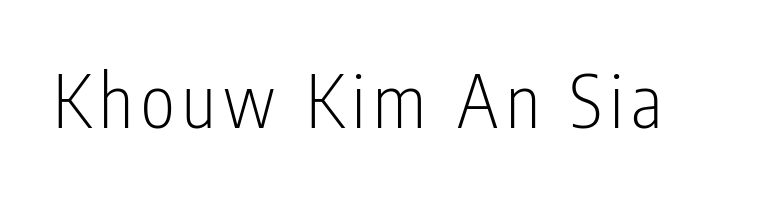
{"serif": "no", "italic": "no", "bold": "no", "weight": "light", "width": "condensed", "stroke_contrast": "low", "x_height": "medium", "monospaced": "no", "underline": "no", "glyph_px": 72}
